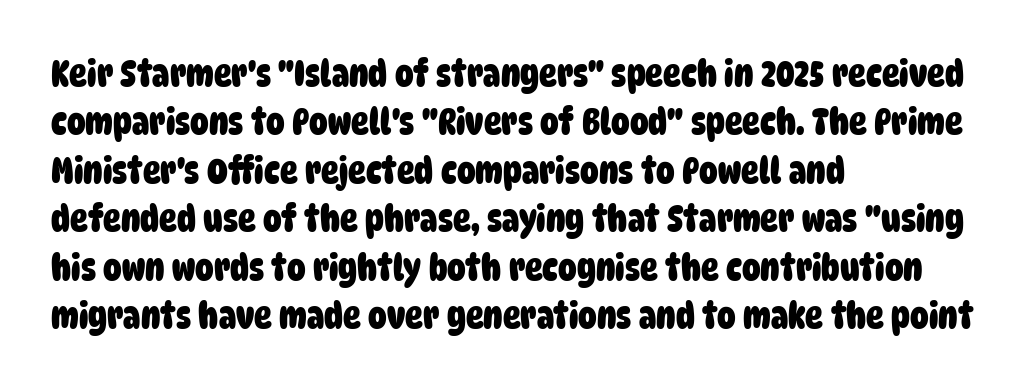
Note: no serifs on the glyphs. The typesetting leans heavy: a genuine bold. In terms of leading, this rendering sits right in the middle. Only glyphs here, with clear space below each row.
